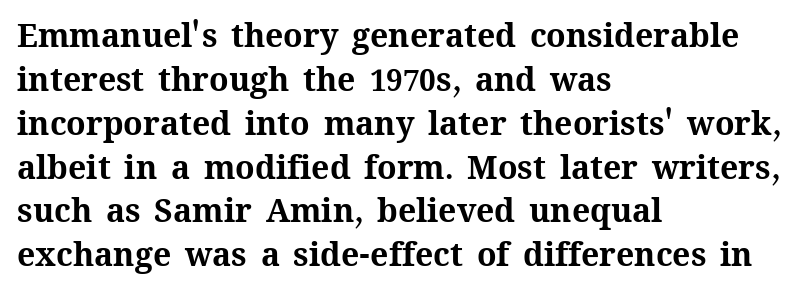
The image shows 32 px bold type, upright; set left-aligned, normal line spacing (1.37x), normal letter spacing, not underlined; medium stroke contrast and a medium x-height.
